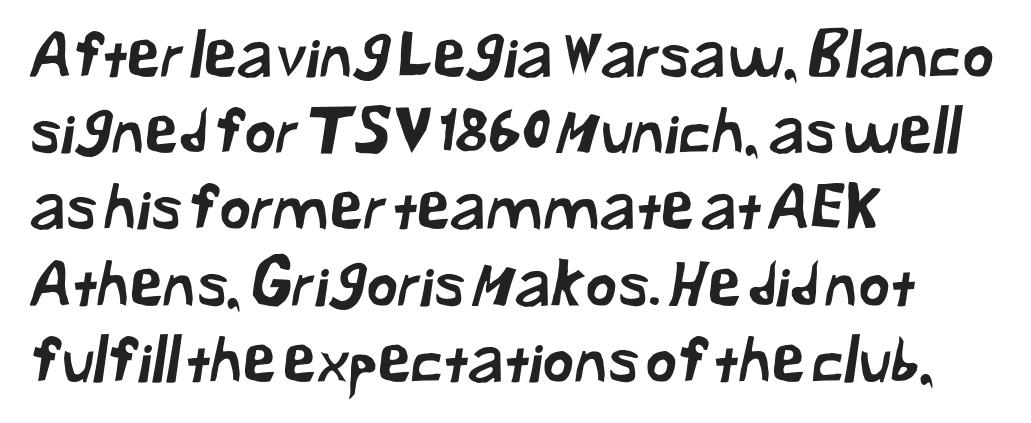
The image shows 61 px sans-serif type; set left-aligned, normal line spacing (1.25x), normal letter spacing, not underlined; low stroke contrast and a medium x-height.
